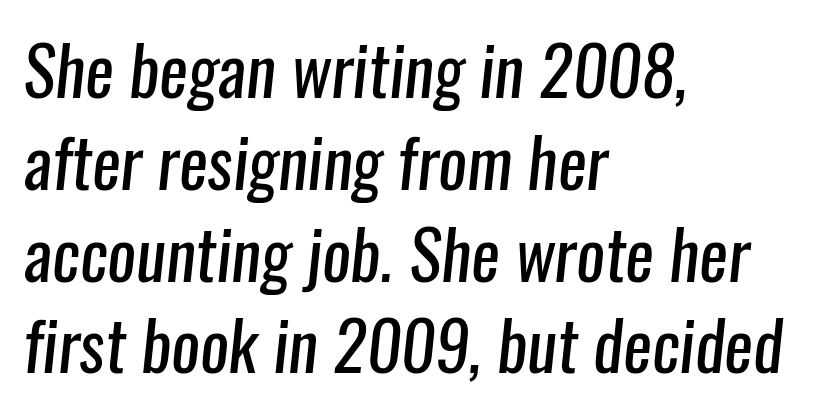
The image shows 68 px regular-weight, condensed sans-serif type; set left-aligned, normal line spacing (1.35x), normal letter spacing, not underlined; low stroke contrast and a medium x-height.
